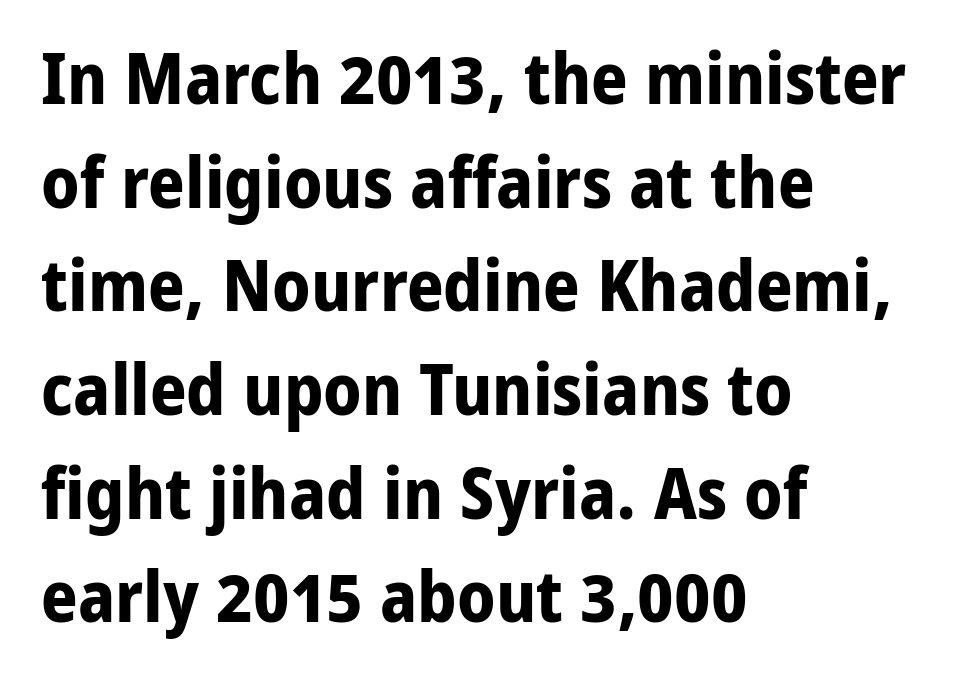
Typographically, this falls in the sans-serif category. Is there any slant? The stems are plumb. Observe the ordinary spacing: letters are neighbours, not strangers. Successive baselines arrive at the customary interval. The space directly below the letters is spotless. If you drew a ruler down the left edge, every line would touch it.
